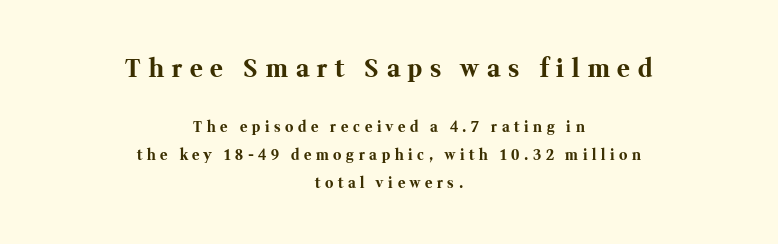
Q: Is the text bold? A: Yes.
Q: Is the text italic (slanted)? A: No, it is upright.
Q: Is the text underlined? A: No.
Q: How is the paragraph aligned? A: Centered.
Q: Is the spacing between letters normal or unusually wide? A: Unusually wide.
Q: Is the spacing between lines tight, normal or loose? A: Loose.
Q: Which block of text is set in a larger size, the first (top) or the second (bottom)? A: The first (top) one.
